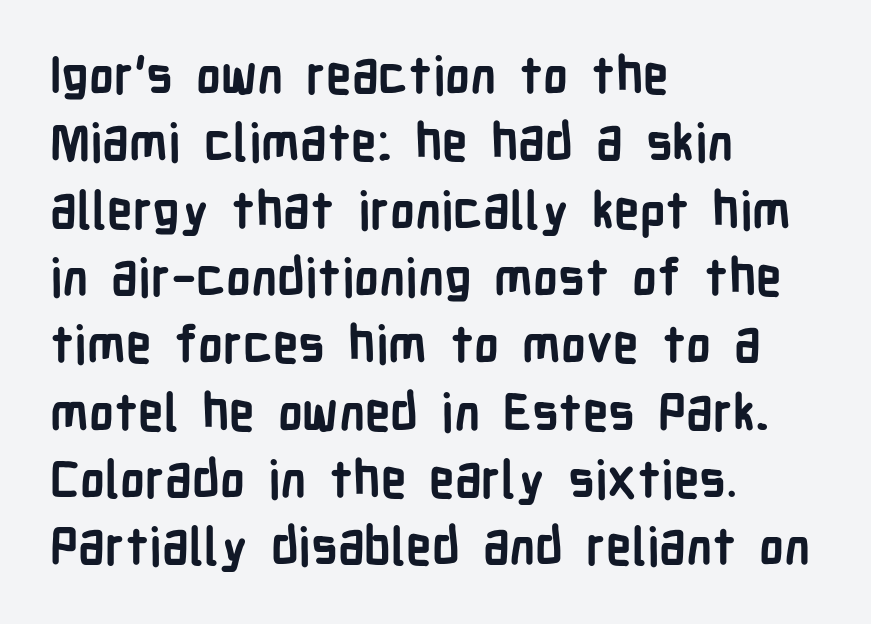
The image shows 51 px semibold, condensed sans-serif type, upright; set left-aligned, normal line spacing (1.32x), normal letter spacing, not underlined; low stroke contrast and a medium x-height.
